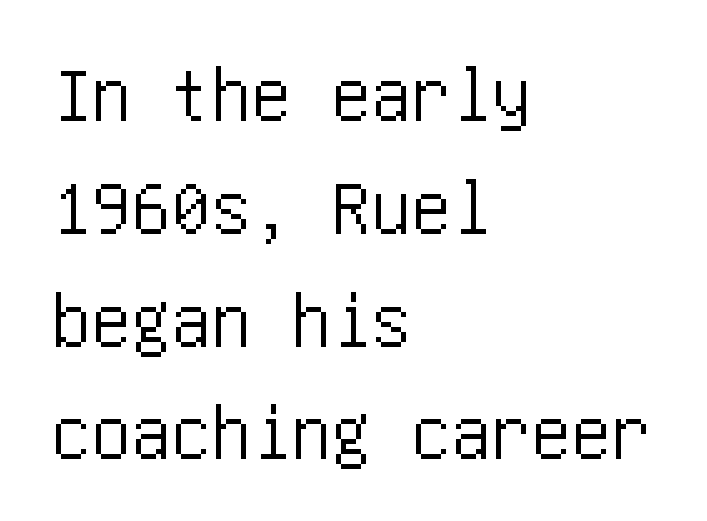
The image shows 80 px condensed sans-serif type, upright; set left-aligned, normal line spacing (1.41x), normal letter spacing, not underlined; low stroke contrast and a large x-height.
